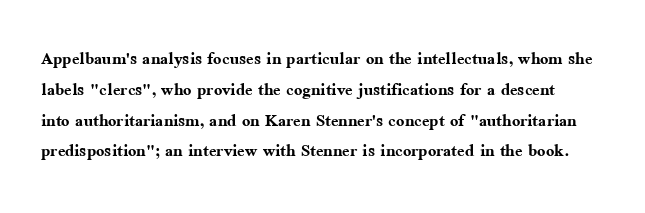
The image shows 22 px bold type, upright; set normal line spacing (1.4x), normal letter spacing, not underlined.
